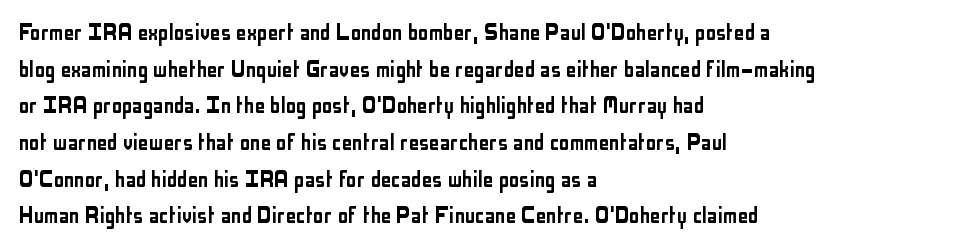
Q: Is the text italic (slanted)? A: No, it is upright.
Q: Is the text underlined? A: No.
Q: How is the paragraph aligned? A: Left-aligned.
Q: Is the spacing between letters normal or unusually wide? A: Normal.
Q: Is the spacing between lines tight, normal or loose? A: Normal.
